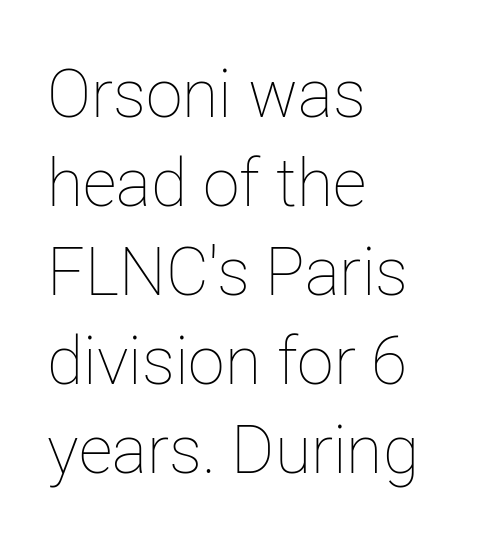
The image shows 66 px thin type, upright; set left-aligned, normal line spacing (1.35x), normal letter spacing, not underlined; low stroke contrast and a medium x-height.
